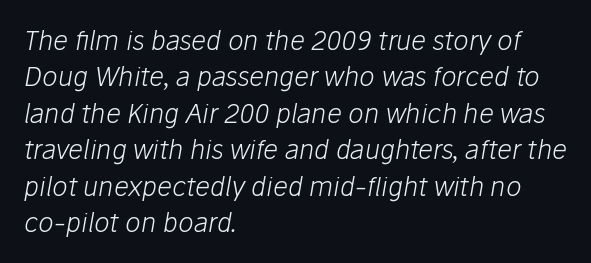
No chunkiness to these letters — they're not bold. Lines of text with bare space underneath. Leftover space on each line is placed entirely after the last word. These lines sit exactly where default settings would place them. The passage shown leans; its letterforms are oblique.
